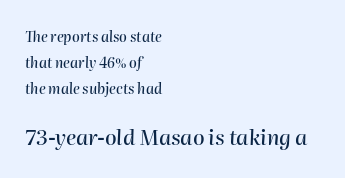
The image shows 21 px text type, italic (leaning right); set left-aligned, line spacing 1.87x, normal letter spacing, not underlined; the second (bottom) block is 1.5x larger.
